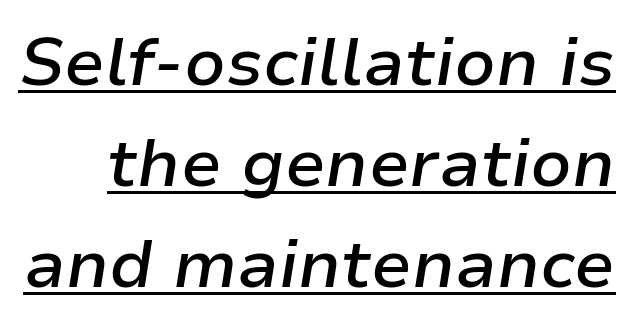
Bold? Not quite — semibold, heavier than regular but stopping short. Spacing between characters is what you'd get straight out of the box. Compared with ordinary roman type, these characters are visibly tilted. Note the varied advance widths — an 'i' is clearly narrower than an 'm'.
